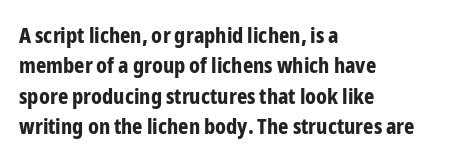
{"italic": "no", "bold": "yes", "underline": "no", "align": "left", "line_spacing": "normal", "line_spacing_ratio": 1.38, "letter_spacing": "normal", "letter_spacing_em": 0.0, "glyph_px": 22}
